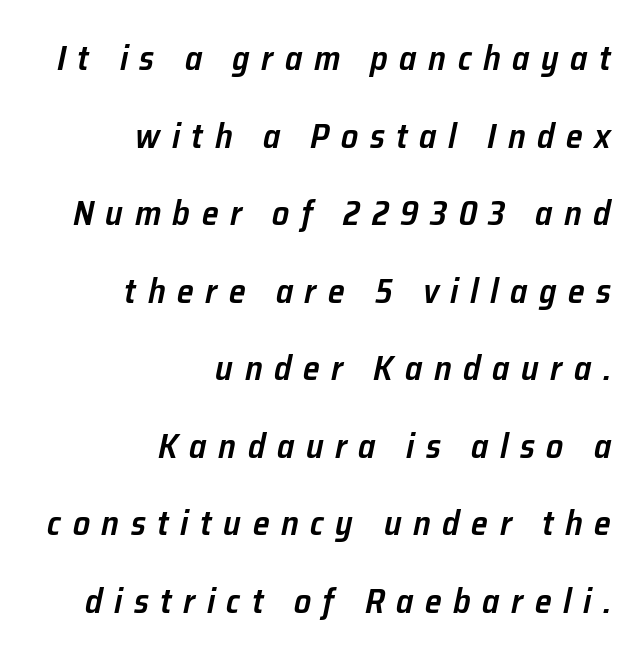
{"italic": "yes", "lean": "right", "slant_degrees": 12, "bold": "semi", "weight": "semibold", "width": "normal", "stroke_contrast": "low", "x_height": "medium", "monospaced": "no", "underline": "no", "align": "right", "line_spacing": "loose", "line_spacing_ratio": 2.28, "letter_spacing": "wide", "letter_spacing_em": 0.34, "glyph_px": 34}
